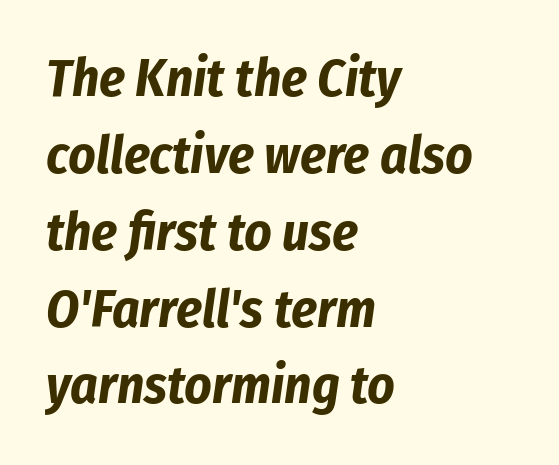
Q: Is the text bold? A: Yes.
Q: Is the text italic (slanted)? A: Yes, it leans right by about 8 degrees.
Q: Is the text underlined? A: No.
Q: How is the paragraph aligned? A: Left-aligned.
Q: Is the spacing between letters normal or unusually wide? A: Normal.
Q: Is the spacing between lines tight, normal or loose? A: Normal.
Q: Width (condensed, normal, or wide)? A: Condensed.
Q: Stroke contrast? A: Low.
Q: x-height? A: Medium.
Q: Monospaced? A: No.
